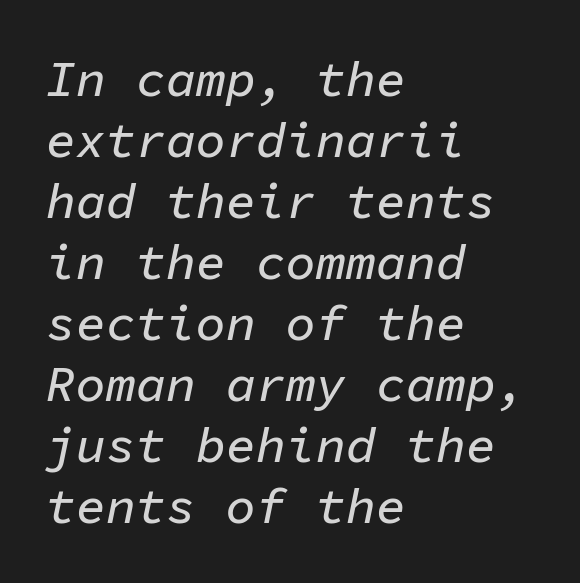
The image shows 50 px text type, italic (leaning right), monospaced; set left-aligned, line spacing 1.22x, normal letter spacing, not underlined; low stroke contrast and a medium x-height.
